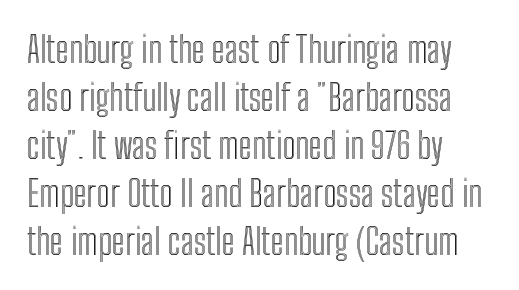
{"italic": "no", "width": "condensed", "x_height": "medium", "monospaced": "no", "underline": "no", "align": "left", "line_spacing": "normal", "line_spacing_ratio": 1.33, "letter_spacing": "normal", "letter_spacing_em": 0.0, "glyph_px": 36}
